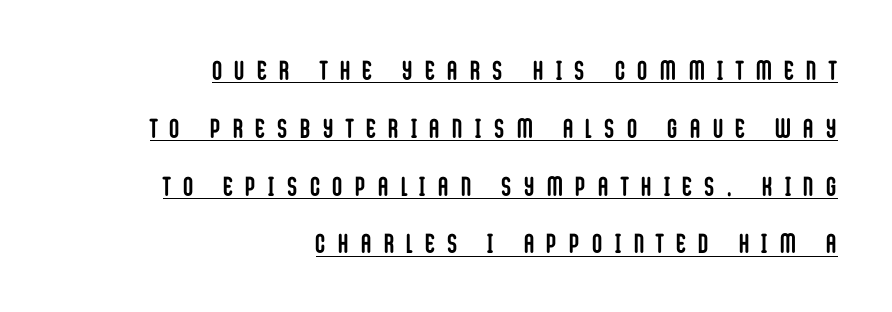
Notice the wide empty band between every row — that's loose leading. The letters stand straight up with perfectly vertical stems. The paragraph shown leans on its right margin. Does the weight exceed regular? Yes, all the way to bold.
